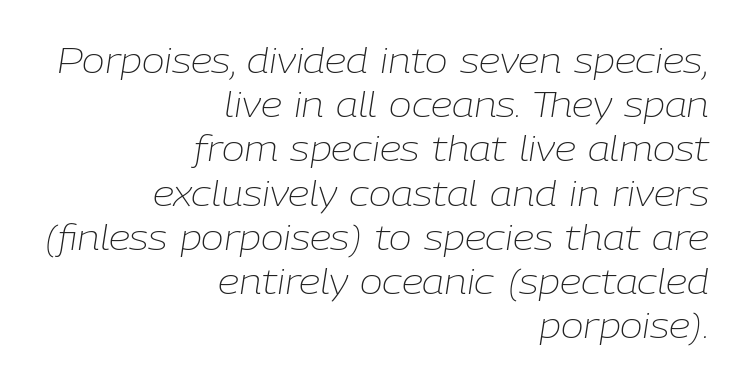
{"italic": "yes", "lean": "right", "slant_degrees": 9, "bold": "no", "weight": "light", "width": "normal", "stroke_contrast": "low", "x_height": "medium", "monospaced": "no", "underline": "no", "align": "right", "line_spacing": "normal", "line_spacing_ratio": 1.3, "letter_spacing": "normal", "letter_spacing_em": 0.0, "glyph_px": 34}
